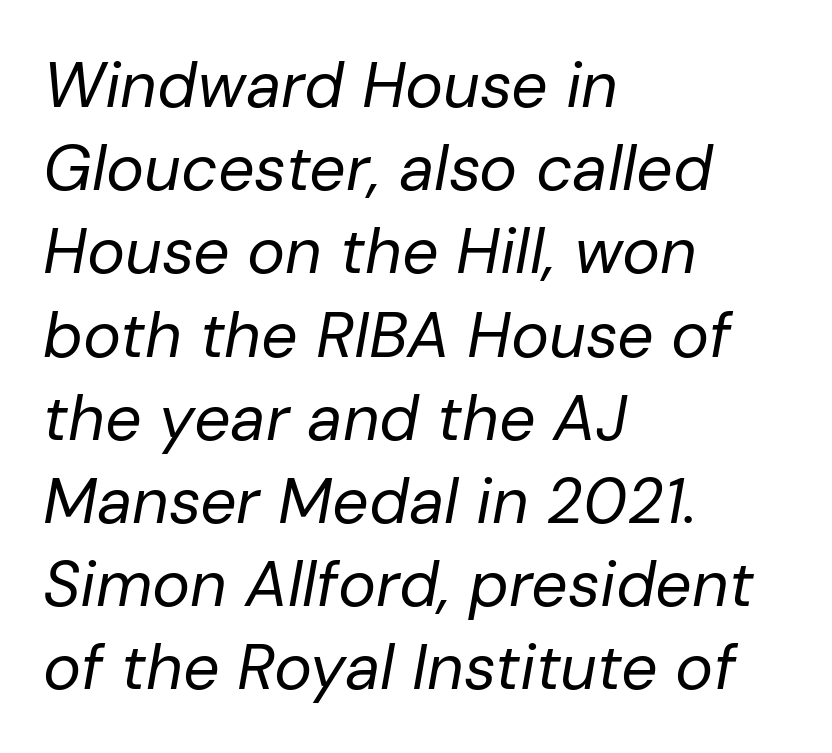
{"italic": "yes", "lean": "right", "slant_degrees": 10, "bold": "no", "weight": "regular", "width": "normal", "stroke_contrast": "low", "x_height": "medium", "monospaced": "no", "underline": "no", "align": "left", "line_spacing": "normal", "line_spacing_ratio": 1.3, "letter_spacing": "normal", "letter_spacing_em": 0.0, "glyph_px": 64}
